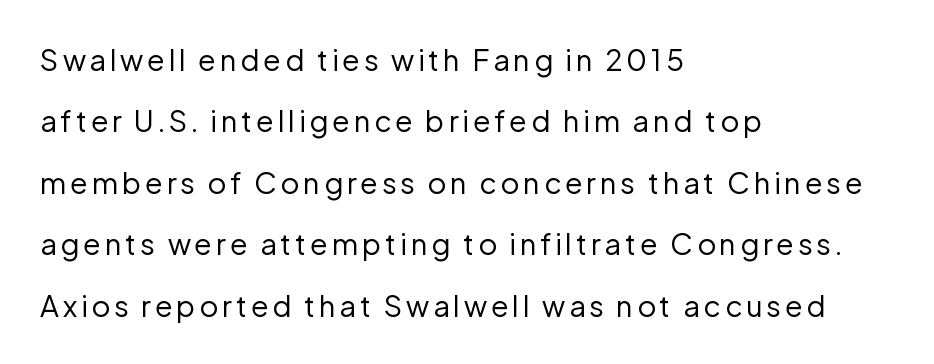
The paragraph shown leans on its left margin. This is not heavy type; no bold has been used. Looks like regular typesetting: each glyph gets only the width it needs. Students, observe: this is what heavily led, spacious text looks like. No feet cap the strokes, marking this as sans-serif type. Designer's note — italics off, roman on.
